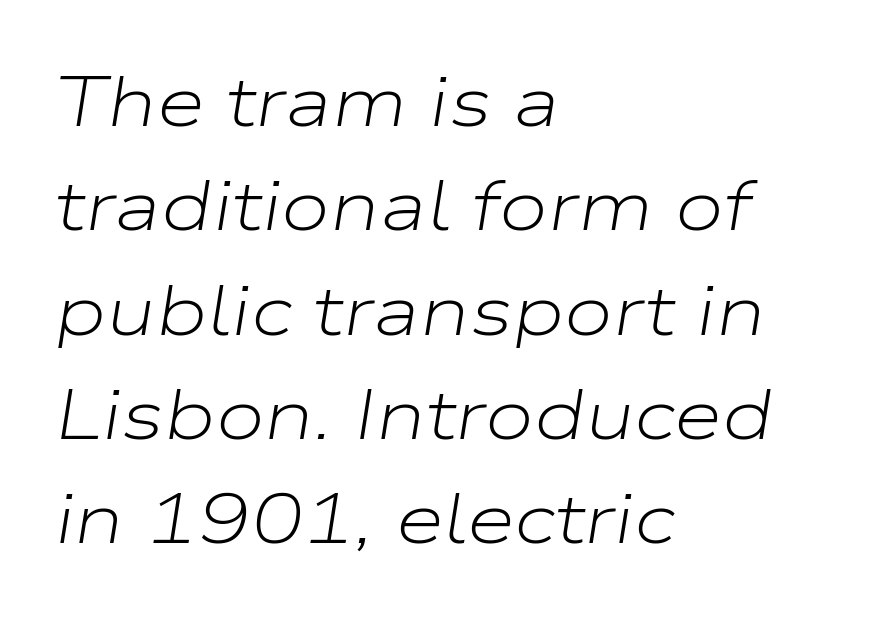
Q: Is the text bold? A: No.
Q: Is the text italic (slanted)? A: Yes, it leans right by about 9 degrees.
Q: Is the text underlined? A: No.
Q: How is the paragraph aligned? A: Left-aligned.
Q: Is the spacing between letters normal or unusually wide? A: Normal.
Q: Is the spacing between lines tight, normal or loose? A: Normal.
Q: Width (condensed, normal, or wide)? A: Wide.
Q: Stroke contrast? A: Low.
Q: x-height? A: Medium.
Q: Monospaced? A: No.
